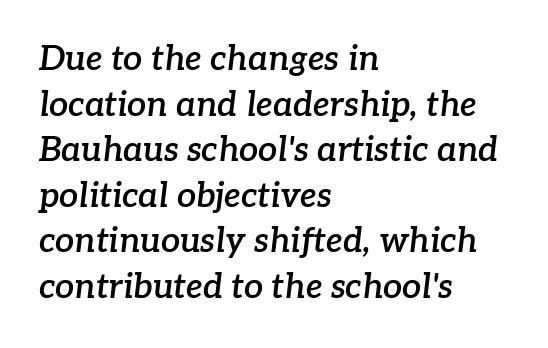
Q: Is the text bold? A: Semi-bold.
Q: Is the text italic (slanted)? A: Yes, it leans right by about 7 degrees.
Q: Is the typeface a serif or a sans-serif typeface? A: Serif.
Q: Is the text underlined? A: No.
Q: How is the paragraph aligned? A: Left-aligned.
Q: Is the spacing between letters normal or unusually wide? A: Normal.
Q: Is the spacing between lines tight, normal or loose? A: Normal.
Q: Width (condensed, normal, or wide)? A: Normal.
Q: Stroke contrast? A: Low.
Q: x-height? A: Medium.
Q: Monospaced? A: No.
